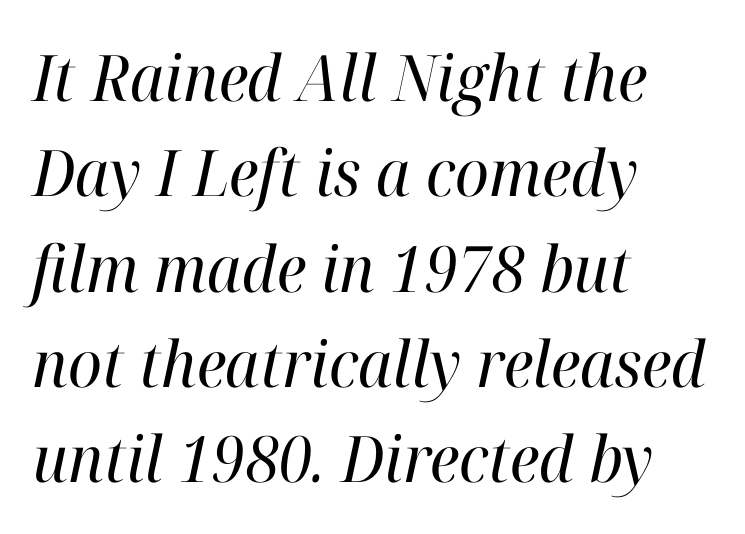
Q: Is the text bold? A: No.
Q: Is the text italic (slanted)? A: Yes, it leans right by about 12 degrees.
Q: Is the typeface a serif or a sans-serif typeface? A: Serif.
Q: Is the text underlined? A: No.
Q: How is the paragraph aligned? A: Left-aligned.
Q: Is the spacing between letters normal or unusually wide? A: Normal.
Q: Is the spacing between lines tight, normal or loose? A: Normal.
Q: Width (condensed, normal, or wide)? A: Normal.
Q: Stroke contrast? A: High.
Q: x-height? A: Medium.
Q: Monospaced? A: No.
